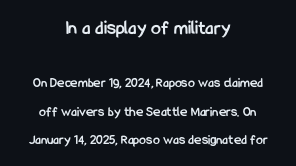
The image shows 20 px bold type, upright; set centered, loose line spacing (2.05x), normal letter spacing, not underlined; the first (top) block is 1.43x larger.
